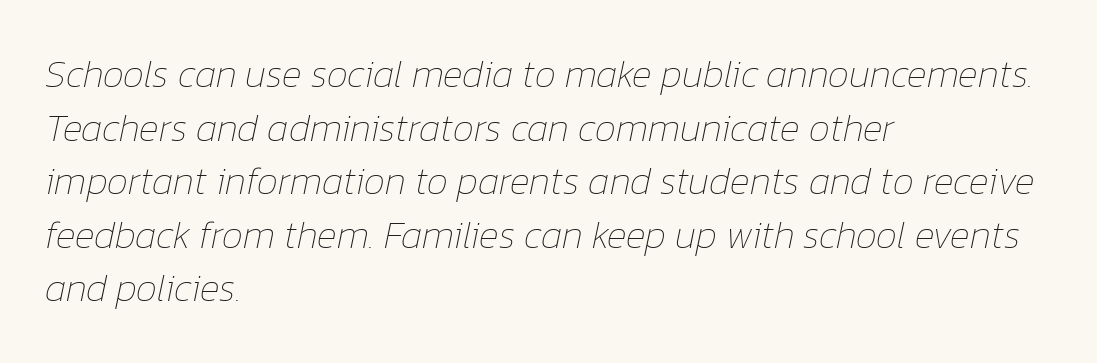
Q: Is the text bold? A: No.
Q: Is the text italic (slanted)? A: Yes, it leans right by about 12 degrees.
Q: Is the text underlined? A: No.
Q: How is the paragraph aligned? A: Left-aligned.
Q: Is the spacing between letters normal or unusually wide? A: Normal.
Q: Is the spacing between lines tight, normal or loose? A: Normal.
Q: Width (condensed, normal, or wide)? A: Normal.
Q: Stroke contrast? A: Low.
Q: x-height? A: Medium.
Q: Monospaced? A: No.
